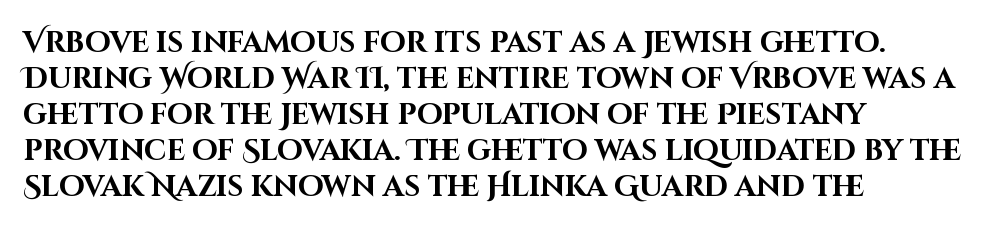
Q: Is the text bold? A: Yes.
Q: Is the text italic (slanted)? A: No, it is upright.
Q: Is the typeface a serif or a sans-serif typeface? A: Sans-serif.
Q: Is the text underlined? A: No.
Q: How is the paragraph aligned? A: Left-aligned.
Q: Is the spacing between letters normal or unusually wide? A: Normal.
Q: Width (condensed, normal, or wide)? A: Normal.
Q: Stroke contrast? A: High.
Q: x-height? A: Large.
Q: Monospaced? A: No.
